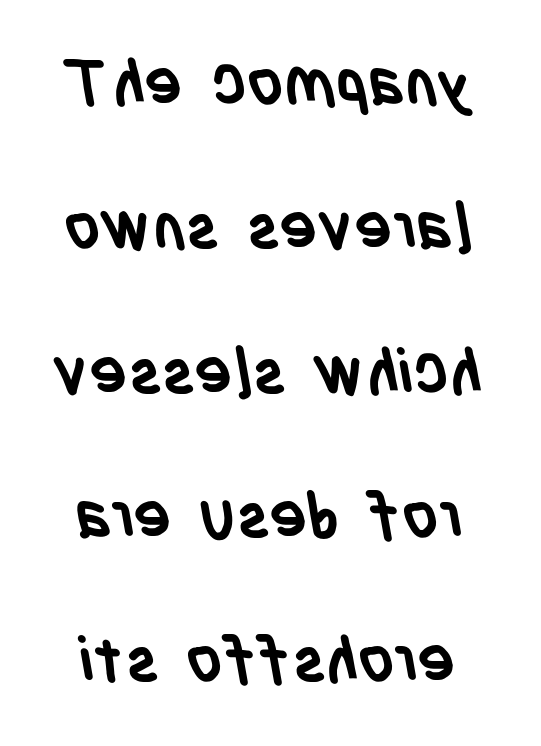
Q: Is the text bold? A: Yes.
Q: Is the typeface a serif or a sans-serif typeface? A: Sans-serif.
Q: Is the text underlined? A: No.
Q: Is the spacing between letters normal or unusually wide? A: Normal.
Q: Is the spacing between lines tight, normal or loose? A: Loose.
Q: Width (condensed, normal, or wide)? A: Condensed.
Q: Stroke contrast? A: Low.
Q: x-height? A: Large.
Q: Monospaced? A: No.
